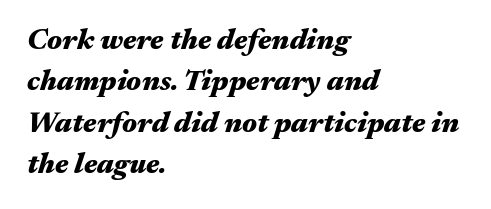
{"italic": "yes", "lean": "right", "slant_degrees": 17, "bold": "yes", "weight": "heavy", "width": "wide", "stroke_contrast": "medium", "x_height": "medium", "monospaced": "no", "underline": "no", "align": "left", "line_spacing": "normal", "line_spacing_ratio": 1.43, "letter_spacing": "normal", "letter_spacing_em": 0.0, "glyph_px": 29}
